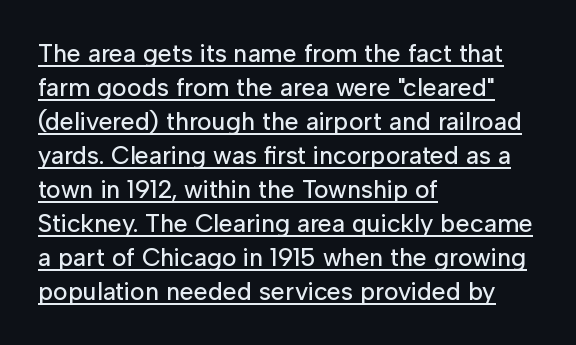
The lines sit at an ordinary, default distance from one another. The typesetter has applied underlining to the passage shown. This sample uses an upright cut, with every glyph sitting square on the baseline. Casual observation: everything's shoved over to the left. The letterforms sit shoulder to shoulder at normal distance.
